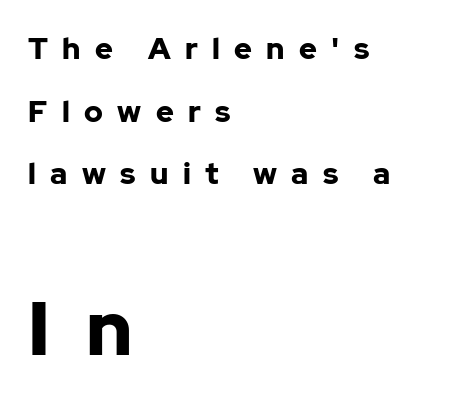
The letters in the lower block stand taller than those in the block above. Is this a fixed-width face? No — the glyphs have proportional, varying widths. The passage shown has open, widely tracked lettering throughout. Look at the bottom of the vertical strokes: they stop flat, with no serifs. Notice how thick the strokes are: this is what a full bold looks like.
